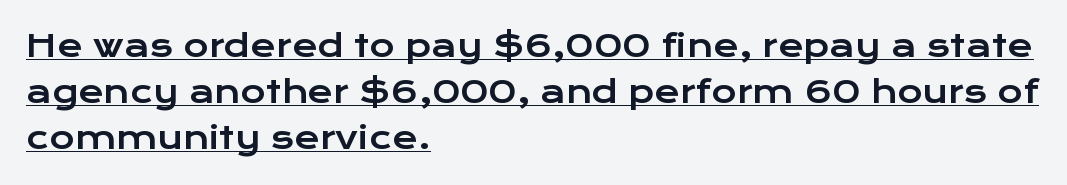
These lines stack with their left ends in a neat column. This sample keeps an unexceptional amount of space between lines. The face used here is proportionally spaced, like ordinary book or web type. Ascenders rise straight up at ninety degrees.
